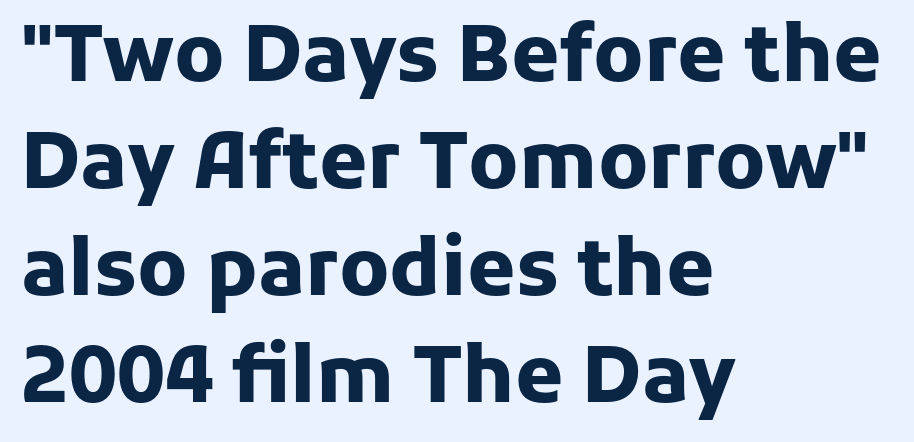
Italic? Not at all — the glyphs are vertical. The rendering uses natural spacing where letterforms have individual widths. Decoration check: the copy has no underline. Serifs: no, the terminals of the letterforms are clean. One glance says typical: line gaps are just what's usual. All the whitespace from short lines collects on the right.
